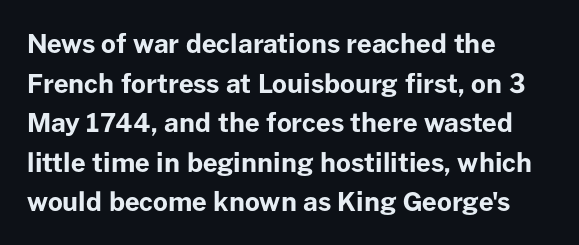
The image shows 26 px bold type, upright; set left-aligned, normal line spacing (1.52x), normal letter spacing, not underlined.
